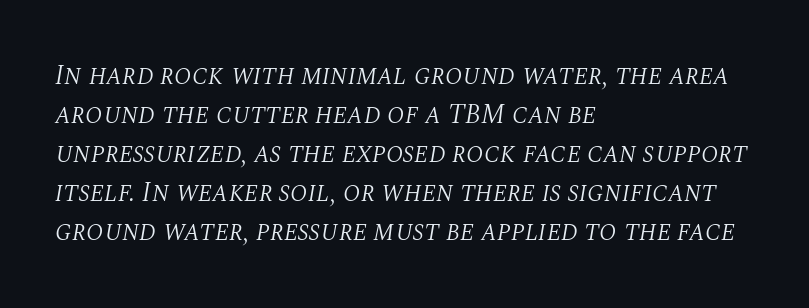
One-word summary of the alignment: left. Is the letter spacing exaggerated? No — it looks like the ordinary default. The space between consecutive lines is moderate. Looking at the ascenders, they clearly lean. The string is rendered with underlining switched off. No heavy texture on the line: the type isn't bold.
